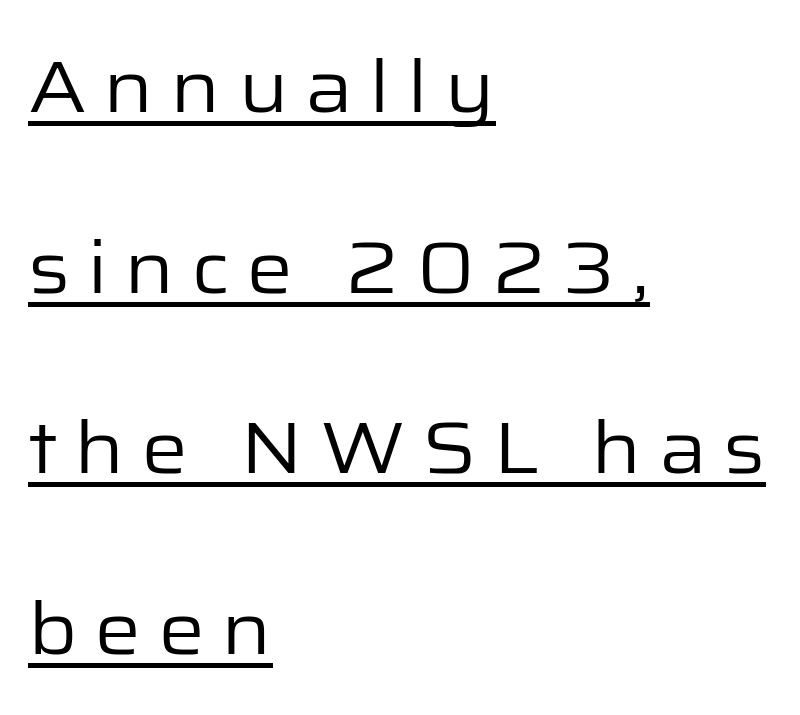
{"serif": "no", "italic": "no", "bold": "no", "weight": "regular", "width": "normal", "stroke_contrast": "low", "x_height": "medium", "monospaced": "no", "underline": "yes", "align": "left", "line_spacing": "loose", "line_spacing_ratio": 2.44, "letter_spacing": "wide", "letter_spacing_em": 0.22, "glyph_px": 74}
